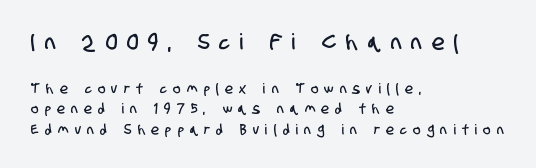
A student would notice the top passage is typeset larger than what follows. The line-height multiplier appears to be the usual default. This sample uses expanded letter spacing, leaving extra air between glyphs. Which margin do the lines hug? The left one — the right edge is uneven. The string is rendered with underlining switched off.
